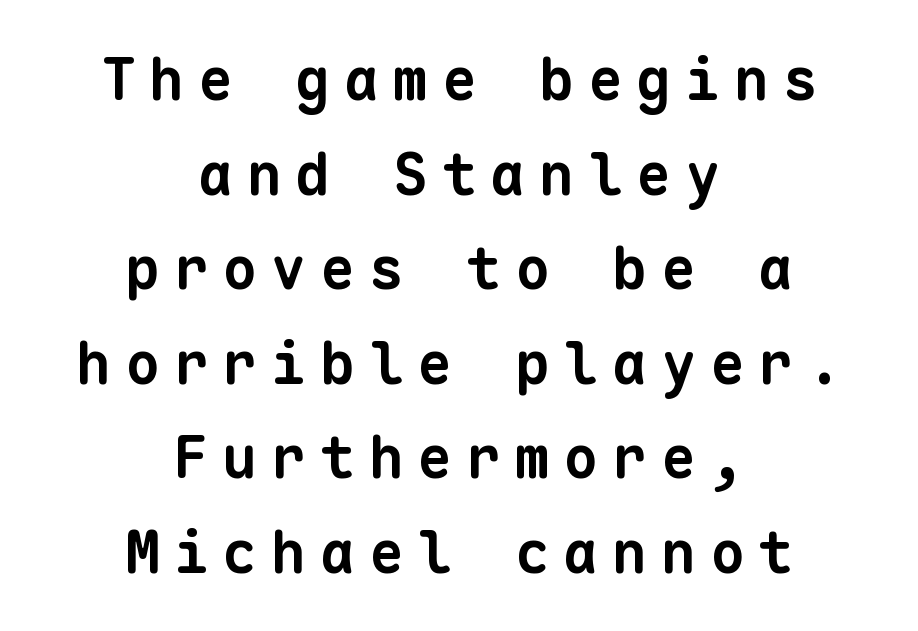
Summary of weight: heavy, a full bold. Note the uniform advance width — an 'i' takes as much space as an 'm'. Tracking here is generous; glyphs stand well apart from one another. This sample keeps an unexceptional amount of space between lines. Is the block centered? Yes — each line is placed symmetrically about the middle. Nope, no serifs anywhere on these letters.
